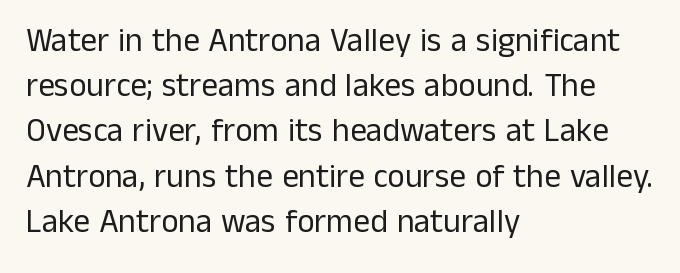
Q: Is the text bold? A: No.
Q: Is the text italic (slanted)? A: No, it is upright.
Q: Is the typeface a serif or a sans-serif typeface? A: Sans-serif.
Q: Is the text underlined? A: No.
Q: How is the paragraph aligned? A: Left-aligned.
Q: Is the spacing between letters normal or unusually wide? A: Normal.
Q: Is the spacing between lines tight, normal or loose? A: Normal.
Q: Width (condensed, normal, or wide)? A: Normal.
Q: Stroke contrast? A: Low.
Q: x-height? A: Medium.
Q: Monospaced? A: No.
